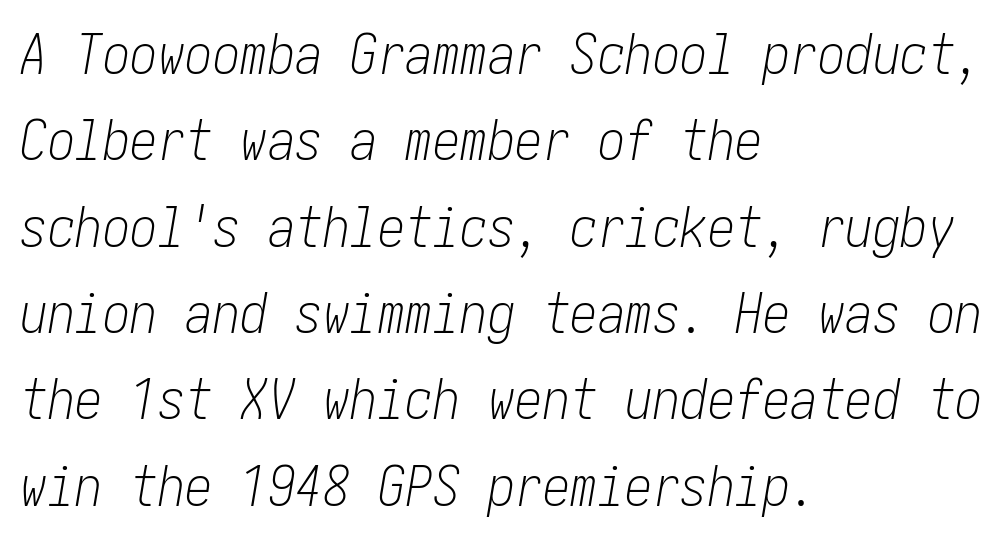
The baseline area is clear. The typeface has the unassuming heft of standard copy or less. This sample keeps an unexceptional amount of space between lines. Look at the tracking — it's just the regular setting, nothing added. Yep, that's italic — everything's leaning. Compared with a centered layout, this one pins lines to the left instead.
